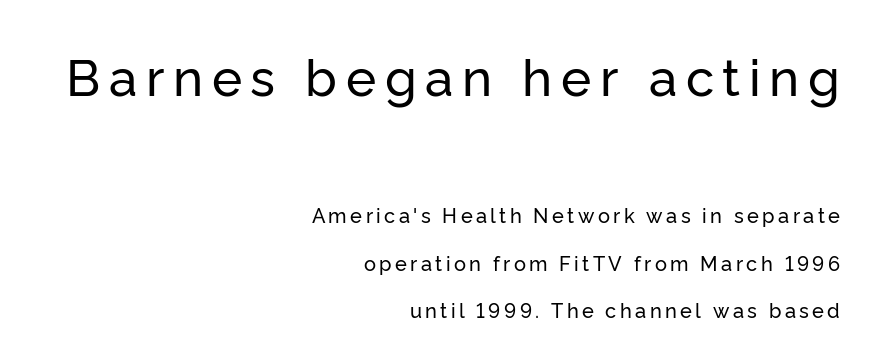
The image shows 51 px sans-serif type, upright; set right-aligned, loose line spacing (2.38x), not underlined; the first (top) block is 2.55x larger; low stroke contrast and a medium x-height.
